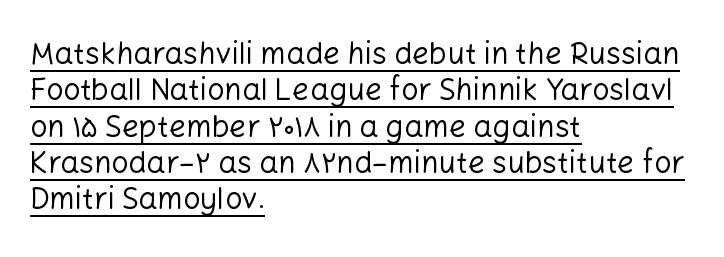
The image shows 30 px regular-weight sans-serif type, upright; set left-aligned, line spacing 1.21x, normal letter spacing, underlined; low stroke contrast and a medium x-height.
